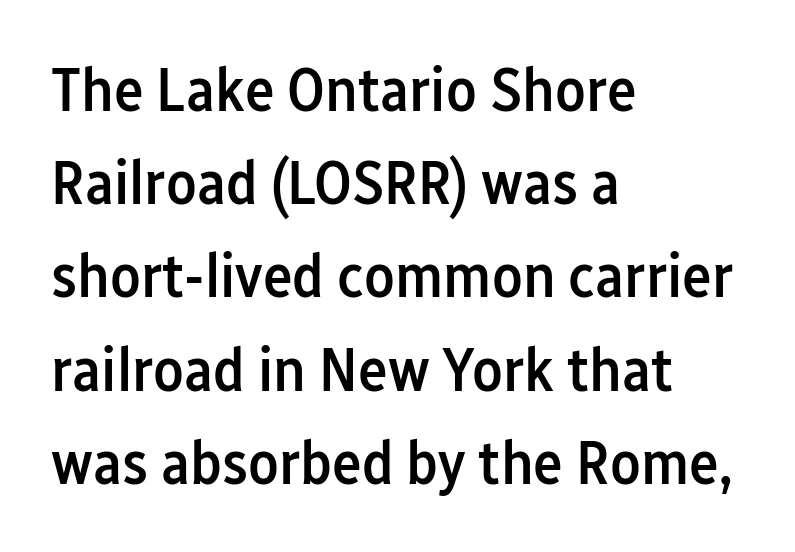
Q: Is the text bold? A: Semi-bold.
Q: Is the text italic (slanted)? A: No, it is upright.
Q: Is the typeface a serif or a sans-serif typeface? A: Sans-serif.
Q: Is the text underlined? A: No.
Q: How is the paragraph aligned? A: Left-aligned.
Q: Is the spacing between letters normal or unusually wide? A: Normal.
Q: Is the spacing between lines tight, normal or loose? A: Normal.
Q: Width (condensed, normal, or wide)? A: Condensed.
Q: Stroke contrast? A: Low.
Q: x-height? A: Medium.
Q: Monospaced? A: No.
